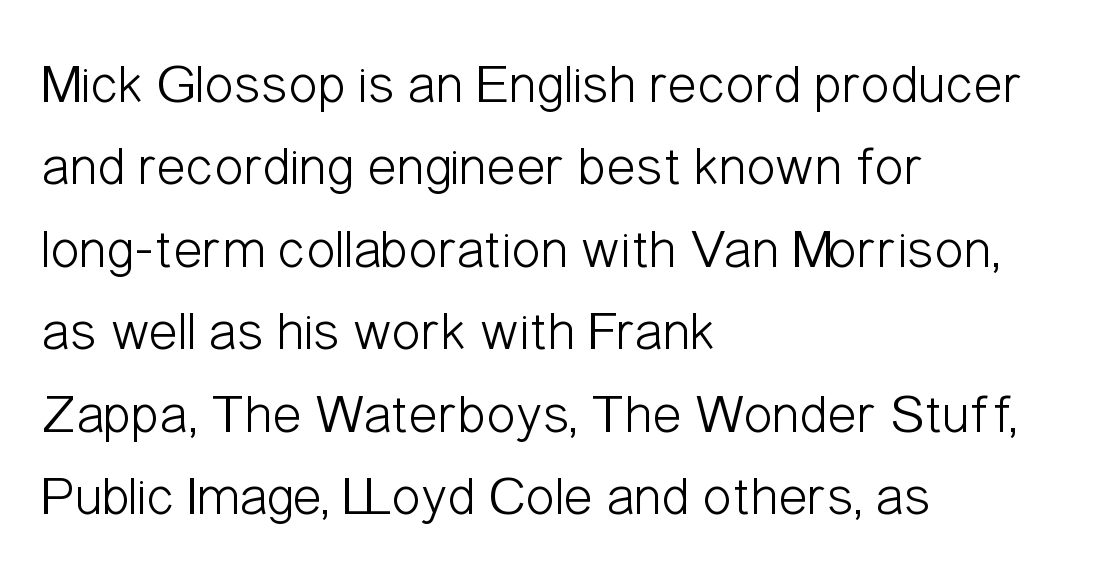
Q: Is the text bold? A: No.
Q: Is the text italic (slanted)? A: No, it is upright.
Q: Is the typeface a serif or a sans-serif typeface? A: Sans-serif.
Q: Is the text underlined? A: No.
Q: How is the paragraph aligned? A: Left-aligned.
Q: Is the spacing between letters normal or unusually wide? A: Normal.
Q: Is the spacing between lines tight, normal or loose? A: Normal.
Q: Width (condensed, normal, or wide)? A: Condensed.
Q: Stroke contrast? A: Low.
Q: x-height? A: Medium.
Q: Monospaced? A: No.
